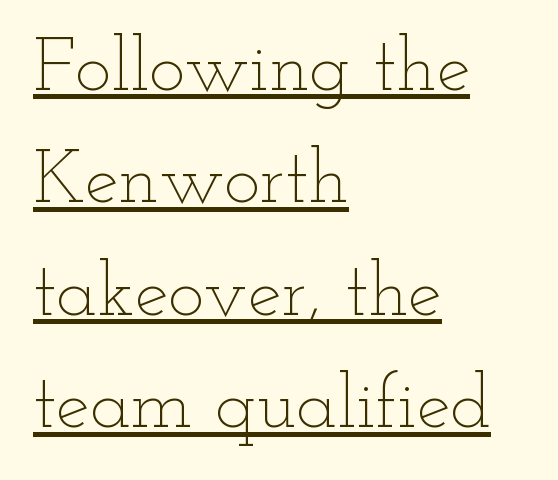
The image shows 76 px thin, wide type, upright; set left-aligned, normal line spacing (1.48x), normal letter spacing, underlined; low stroke contrast and a small x-height.
